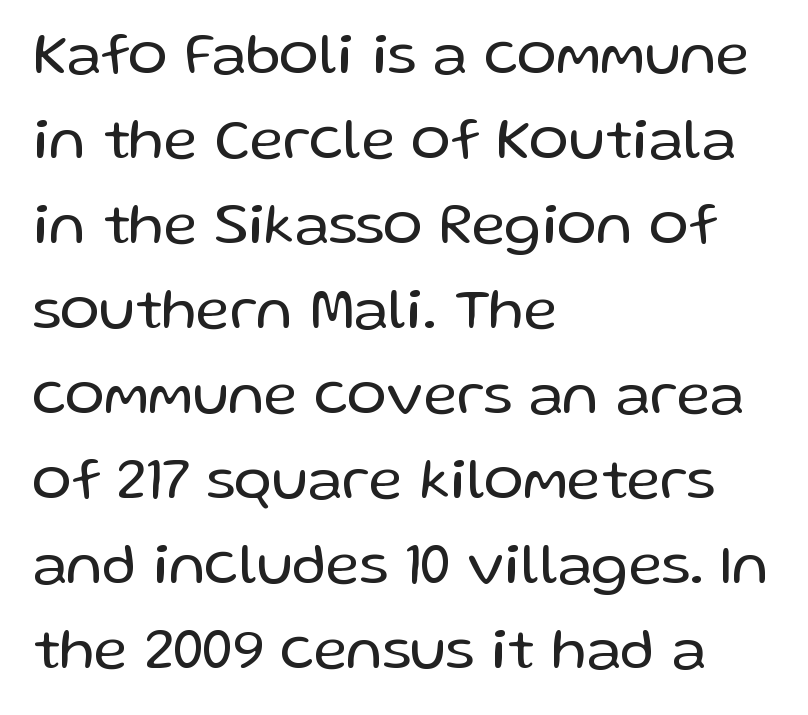
Typeset ragged right — the left edge is the straight one. Tracking here is standard; glyphs follow each other at the usual distance. The glyphs are unaccompanied by any horizontal stroke below them. The strokes carry an ordinary text weight at most. Varying glyph widths throughout — classic text-font behaviour.
